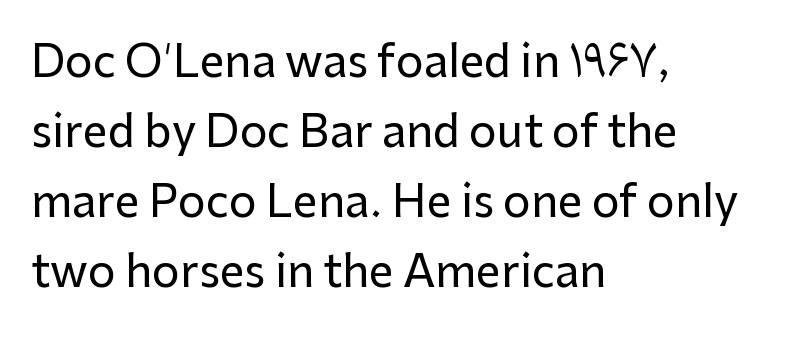
The image shows 44 px sans-serif type, upright; set left-aligned, normal line spacing (1.59x), normal letter spacing, not underlined; low stroke contrast and a medium x-height.
